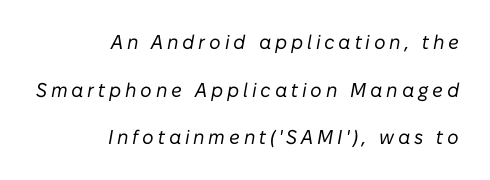
You can tell it's italic because the verticals aren't actually vertical. Descenders are the only things crossing below the line. One glance says open: line gaps are wider than usual. The face looks like a standard text weight, possibly lighter. A flush-right, rag-left setting is used for this passage.
